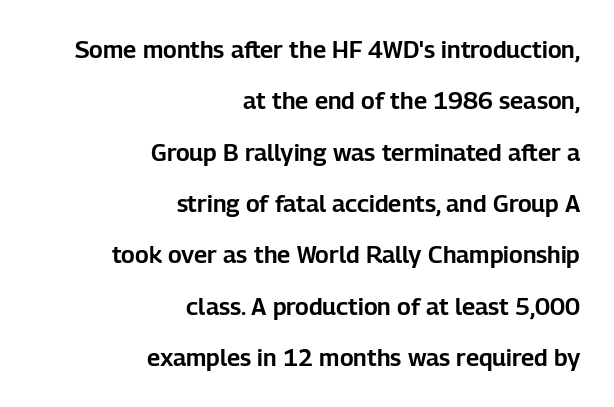
{"italic": "no", "underline": "no", "align": "right", "line_spacing": "loose", "line_spacing_ratio": 2.14, "letter_spacing": "normal", "letter_spacing_em": 0.0, "glyph_px": 24}
